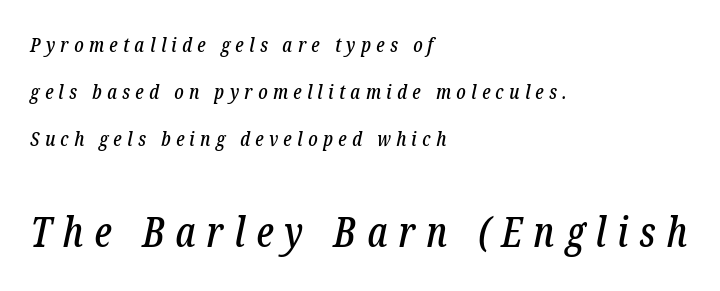
Is this a fixed-width face? No — the glyphs have proportional, varying widths. All the whitespace from short lines collects on the right. The words here are not underlined. Does extra space separate the letters? Yes, quite a lot of it. The glyphs in this specimen are seriffed. Does the lettering tilt? It does — this is italic.
